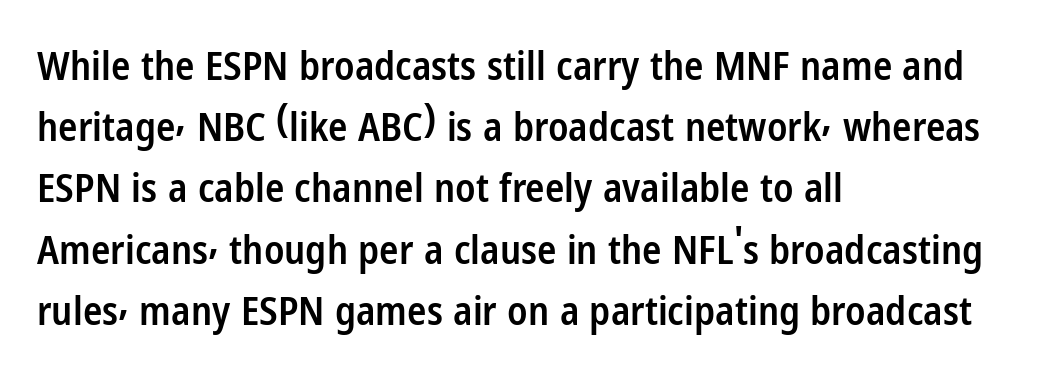
The image shows 40 px semibold, condensed sans-serif type, upright; set left-aligned, normal line spacing (1.53x), normal letter spacing, not underlined; low stroke contrast and a medium x-height.
